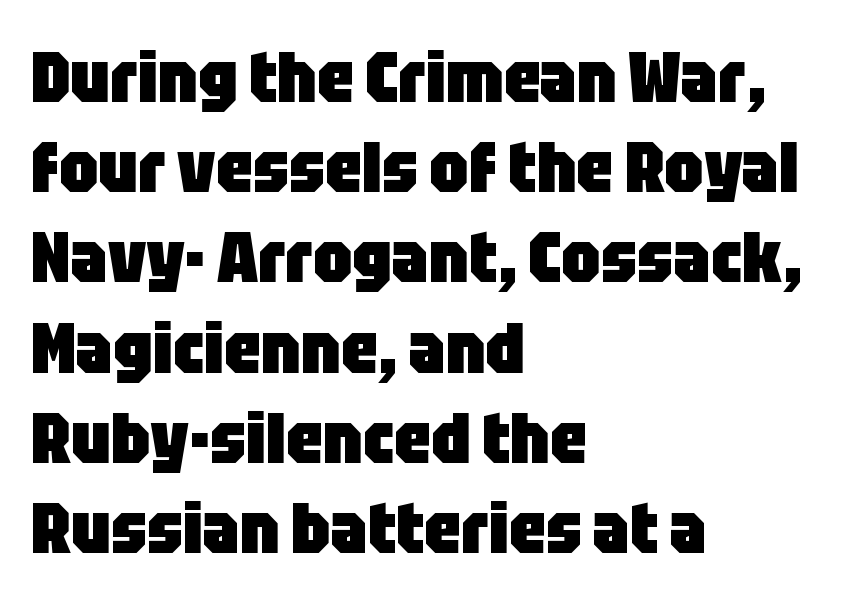
Caption: multi-line text, flush left, ragged right. Looks like regular typesetting: each glyph gets only the width it needs. Strong, thick strokes mark this as bold type. Honestly, the row spacing looks completely unremarkable.
